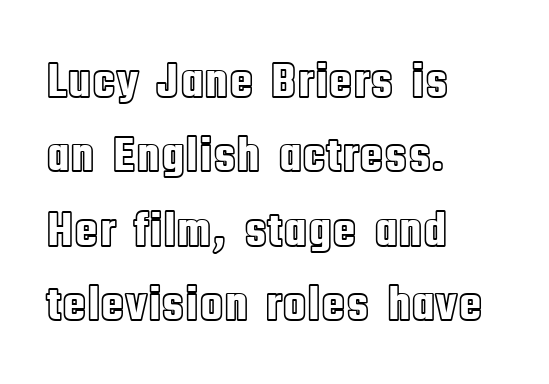
The space between consecutive lines is moderate. A clean baseline with only descenders dipping below it. Does the lettering tilt? It doesn't — this is upright. All the whitespace from short lines collects on the right.
